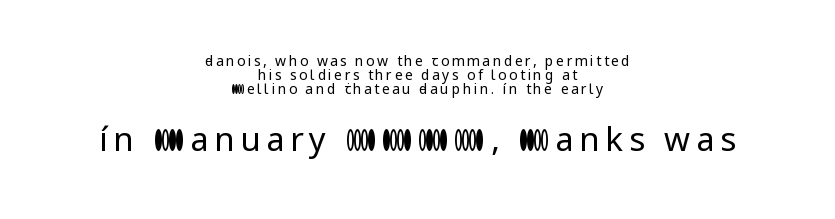
Q: Is the text bold? A: No.
Q: Is the text italic (slanted)? A: No, it is upright.
Q: Is the typeface a serif or a sans-serif typeface? A: Sans-serif.
Q: Is the text underlined? A: No.
Q: How is the paragraph aligned? A: Centered.
Q: Is the spacing between lines tight, normal or loose? A: Tight.
Q: Which block of text is set in a larger size, the first (top) or the second (bottom)? A: The second (bottom) one.
Q: Width (condensed, normal, or wide)? A: Normal.
Q: Stroke contrast? A: Low.
Q: x-height? A: Medium.
Q: Monospaced? A: No.
